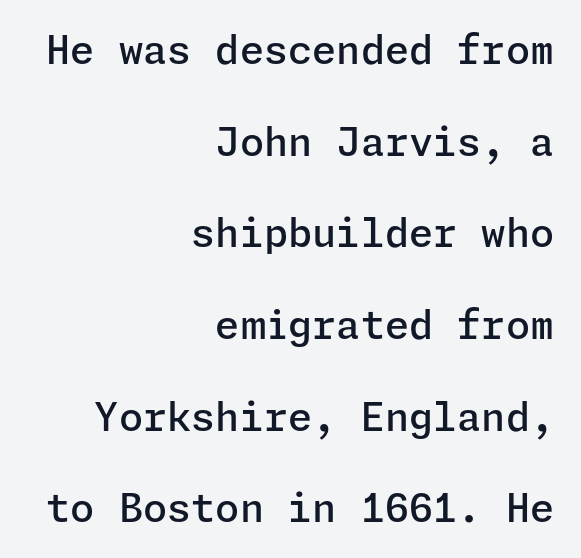
{"serif": "no", "italic": "no", "bold": "semi", "weight": "semibold", "width": "normal", "stroke_contrast": "low", "x_height": "medium", "underline": "no", "align": "right", "line_spacing": "loose", "line_spacing_ratio": 2.35, "letter_spacing": "normal", "letter_spacing_em": 0.0, "glyph_px": 39}
